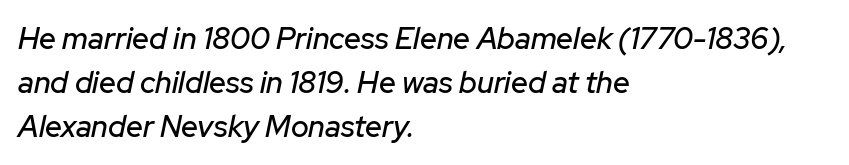
The image shows 30 px text type, italic (leaning right); set left-aligned, normal line spacing (1.46x), normal letter spacing, not underlined; low stroke contrast and a medium x-height.
